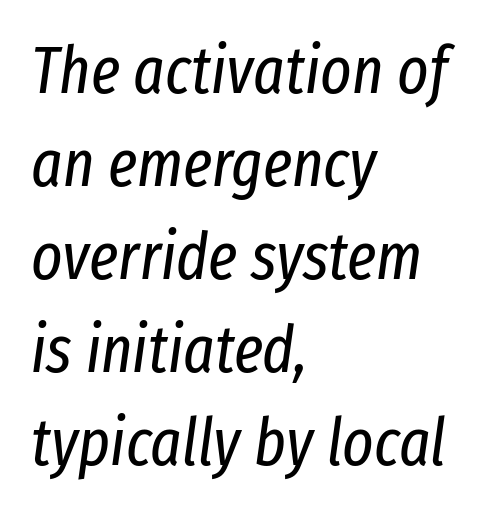
The image shows 66 px regular-weight, condensed type, italic (leaning right); set left-aligned, normal line spacing (1.41x), normal letter spacing, not underlined; low stroke contrast and a medium x-height.
